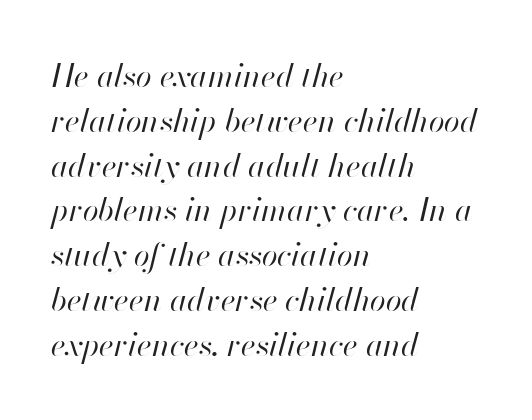
Stem width sits at or under what a default text font uses. Horizontal alignment here is leftward, the default for most running prose. The face used here is proportionally spaced, like ordinary book or web type. Nothing unusual about the tracking: characters are spaced as the font intends.
